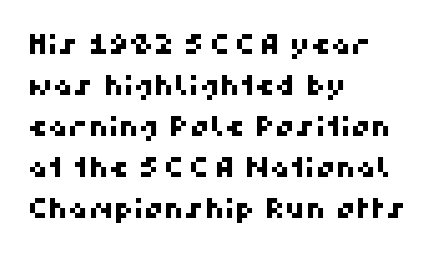
The image shows 28 px sans-serif type; set left-aligned, normal line spacing (1.46x), normal letter spacing, not underlined; high stroke contrast and a medium x-height.
